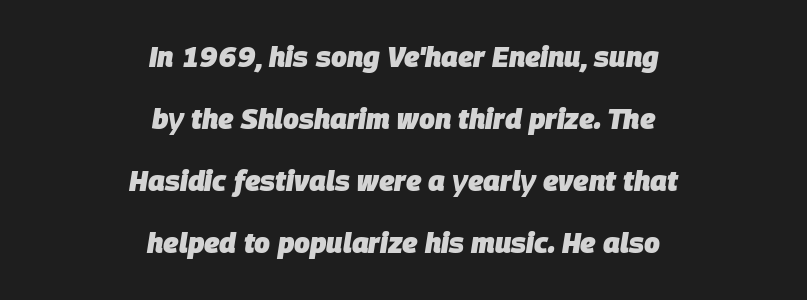
{"italic": "yes", "lean": "right", "slant_degrees": 9, "bold": "yes", "weight": "heavy", "width": "normal", "stroke_contrast": "low", "x_height": "large", "monospaced": "no", "underline": "no", "align": "center", "line_spacing": "loose", "line_spacing_ratio": 2.22, "letter_spacing": "normal", "letter_spacing_em": 0.0, "glyph_px": 28}
